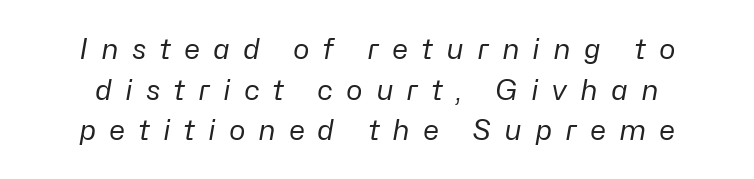
The image shows 28 px regular-weight type, italic (leaning right); set normal line spacing (1.45x), unusually wide letter spacing (+0.46 em), not underlined; low stroke contrast and a medium x-height.
